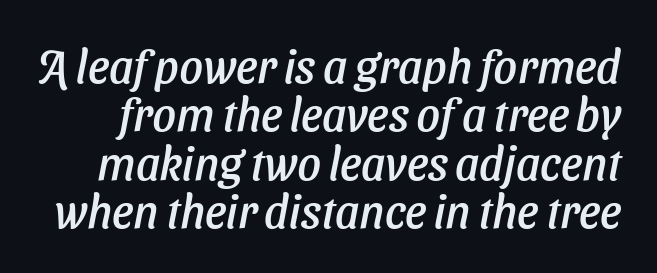
Default kerning and tracking; the words read as compact shapes. You could barely slide anything between these rows. The passage shown is typed in a proportional face where columns would drift. The words here are not underlined.
